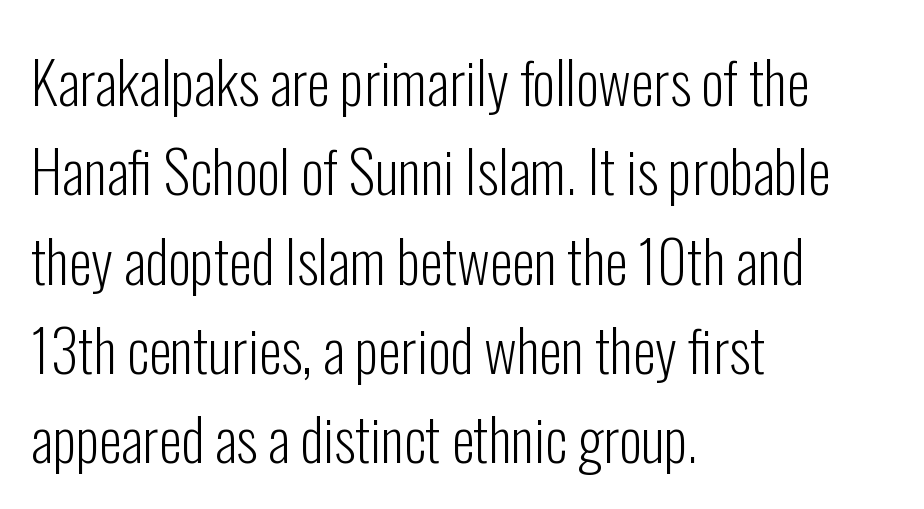
The image shows 58 px light, condensed sans-serif type, upright; set left-aligned, normal line spacing (1.54x), normal letter spacing, not underlined; low stroke contrast and a medium x-height.
